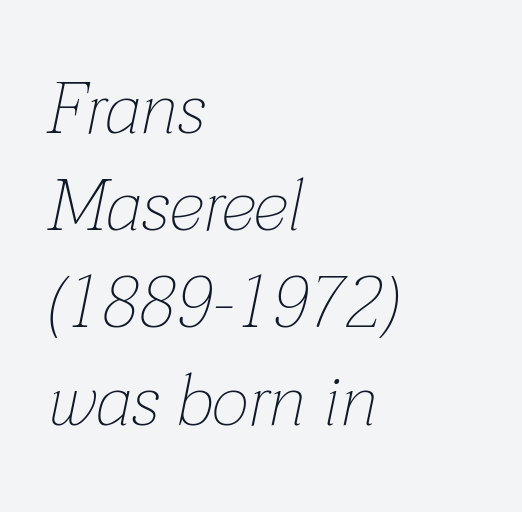
Q: Is the text bold? A: No.
Q: Is the text italic (slanted)? A: Yes, it leans right by about 12 degrees.
Q: Is the text underlined? A: No.
Q: How is the paragraph aligned? A: Left-aligned.
Q: Is the spacing between letters normal or unusually wide? A: Normal.
Q: Is the spacing between lines tight, normal or loose? A: Normal.
Q: Width (condensed, normal, or wide)? A: Normal.
Q: Stroke contrast? A: Low.
Q: x-height? A: Medium.
Q: Monospaced? A: No.
